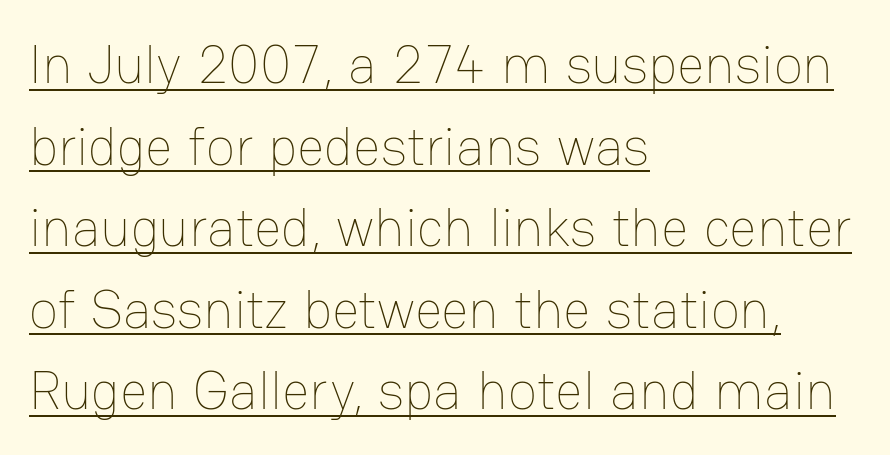
{"italic": "no", "bold": "no", "weight": "thin", "width": "normal", "stroke_contrast": "low", "x_height": "medium", "monospaced": "no", "underline": "yes", "align": "left", "line_spacing": "normal", "line_spacing_ratio": 1.51, "letter_spacing": "normal", "letter_spacing_em": 0.0, "glyph_px": 54}
